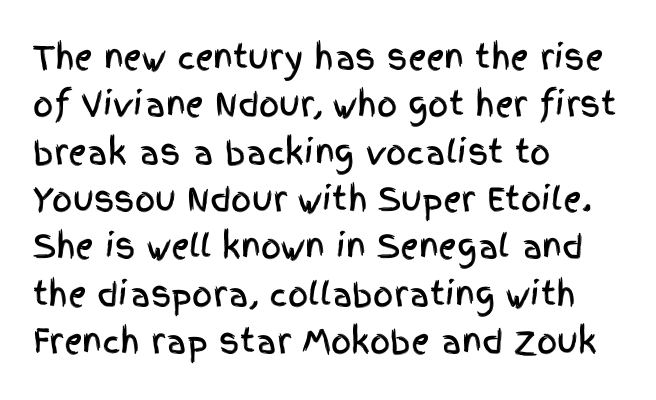
Q: Is the text italic (slanted)? A: No, it is upright.
Q: Is the typeface a serif or a sans-serif typeface? A: Sans-serif.
Q: Is the text underlined? A: No.
Q: How is the paragraph aligned? A: Left-aligned.
Q: Is the spacing between letters normal or unusually wide? A: Normal.
Q: Is the spacing between lines tight, normal or loose? A: Normal.
Q: Width (condensed, normal, or wide)? A: Condensed.
Q: x-height? A: Large.
Q: Monospaced? A: No.
